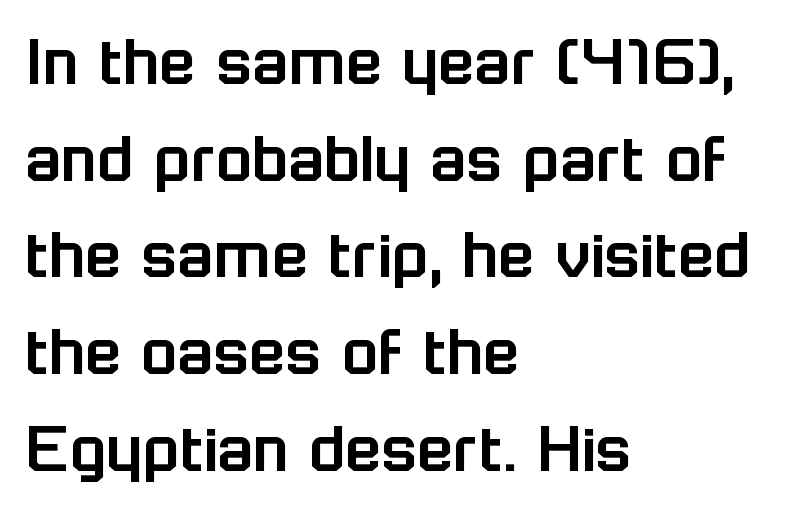
Q: Is the text italic (slanted)? A: No, it is upright.
Q: Is the typeface a serif or a sans-serif typeface? A: Sans-serif.
Q: Is the text underlined? A: No.
Q: How is the paragraph aligned? A: Left-aligned.
Q: Is the spacing between letters normal or unusually wide? A: Normal.
Q: Is the spacing between lines tight, normal or loose? A: Normal.
Q: Width (condensed, normal, or wide)? A: Normal.
Q: Stroke contrast? A: Low.
Q: x-height? A: Medium.
Q: Monospaced? A: No.
